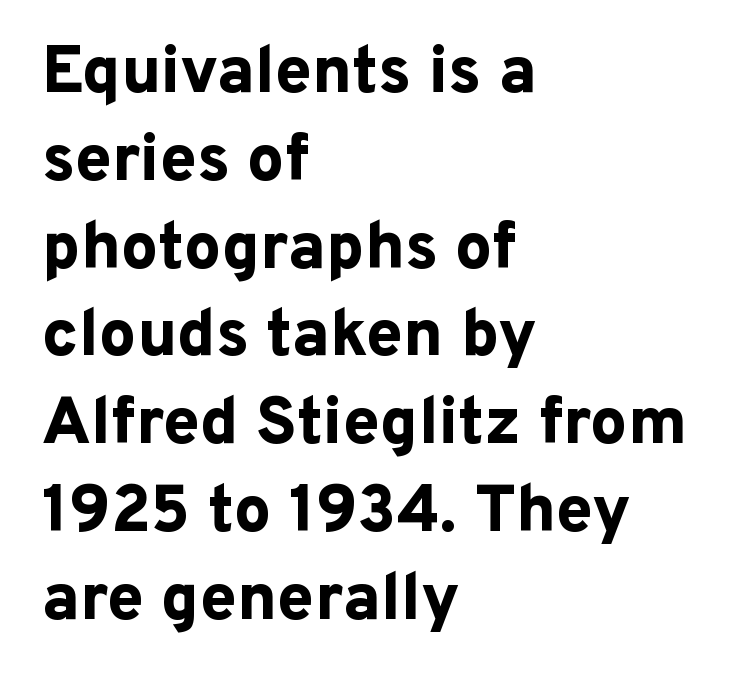
The image shows 66 px bold sans-serif type, upright; set left-aligned, normal line spacing (1.33x), normal letter spacing, not underlined; low stroke contrast and a medium x-height.
